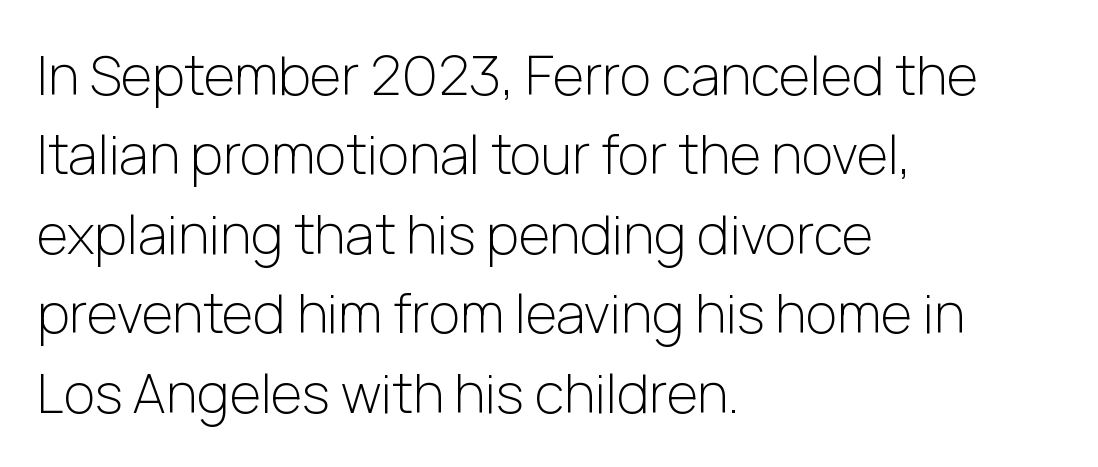
{"serif": "no", "italic": "no", "bold": "no", "weight": "light", "width": "normal", "stroke_contrast": "low", "x_height": "medium", "monospaced": "no", "underline": "no", "align": "left", "line_spacing": "normal", "line_spacing_ratio": 1.47, "letter_spacing": "normal", "letter_spacing_em": 0.0, "glyph_px": 54}
